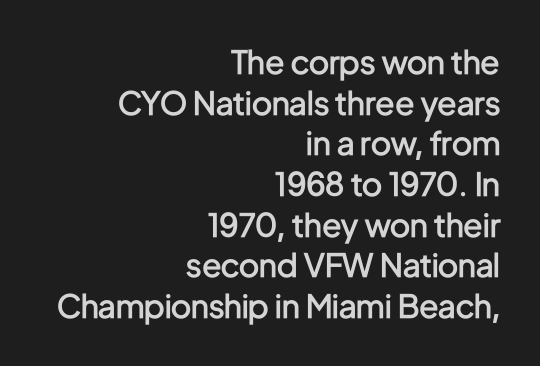
Q: Is the text bold? A: Semi-bold.
Q: Is the text italic (slanted)? A: No, it is upright.
Q: Is the typeface a serif or a sans-serif typeface? A: Sans-serif.
Q: Is the text underlined? A: No.
Q: How is the paragraph aligned? A: Right-aligned.
Q: Is the spacing between letters normal or unusually wide? A: Normal.
Q: Is the spacing between lines tight, normal or loose? A: Normal.
Q: Width (condensed, normal, or wide)? A: Condensed.
Q: Stroke contrast? A: Low.
Q: x-height? A: Medium.
Q: Monospaced? A: No.
